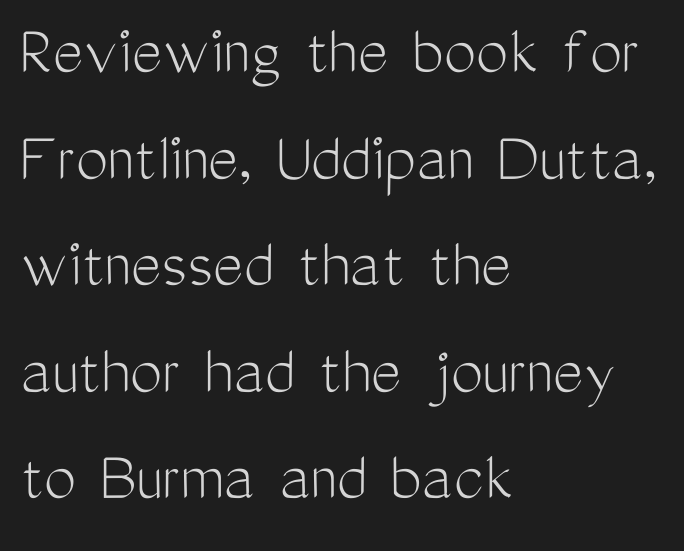
{"serif": "no", "italic": "no", "bold": "no", "weight": "light", "width": "condensed", "stroke_contrast": "medium", "x_height": "medium", "monospaced": "no", "underline": "no", "align": "left", "line_spacing": "normal", "line_spacing_ratio": 1.48, "letter_spacing": "normal", "letter_spacing_em": 0.0, "glyph_px": 72}
